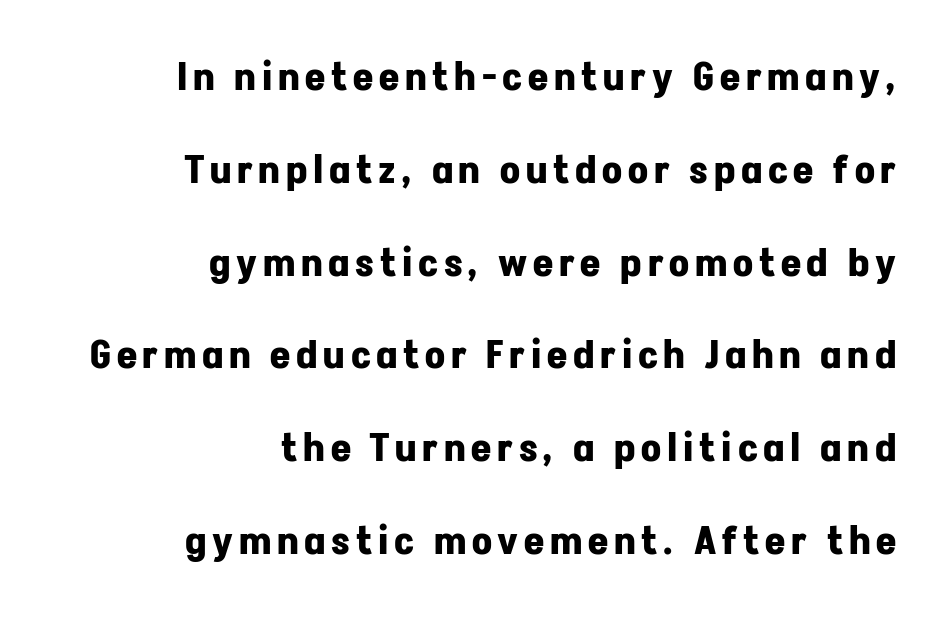
The image shows 39 px bold sans-serif type, upright; set right-aligned, loose line spacing (2.38x), not underlined; low stroke contrast and a medium x-height.
